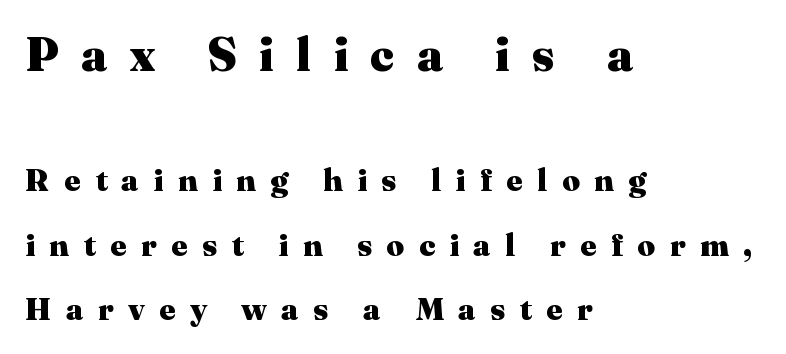
The image shows 47 px heavy serif type, upright; set left-aligned, loose line spacing (2.08x), unusually wide letter spacing (+0.47 em), not underlined; the first (top) block is 1.52x larger; medium stroke contrast and a medium x-height.
